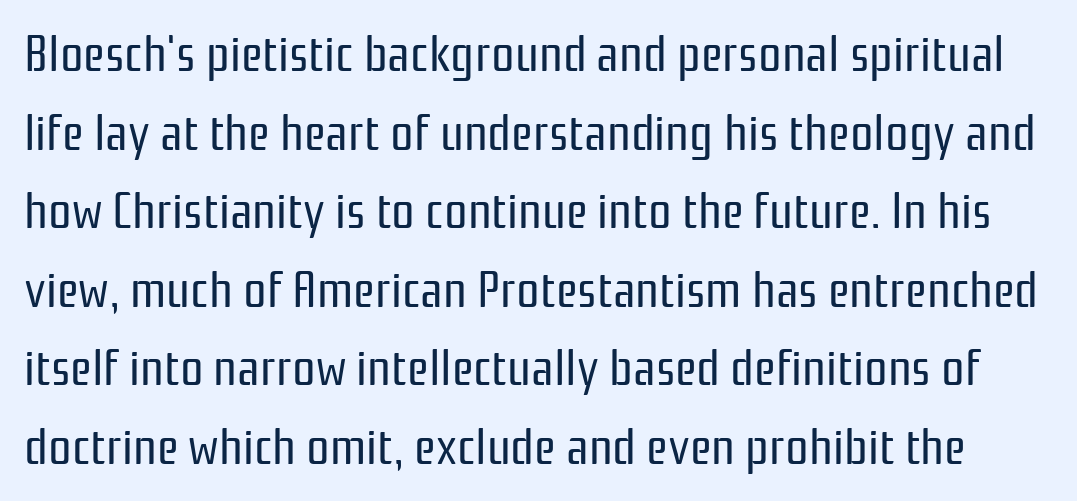
Is this a heavy cut? Hardly; it is regular or lighter. These lines sit exactly where default settings would place them. A roman cut, with each character standing at attention. The letters carry no serifs — their stems end cleanly without finishing strokes. A typesetter would call this zero additional tracking. Unmarked baselines from the first word to the last.
